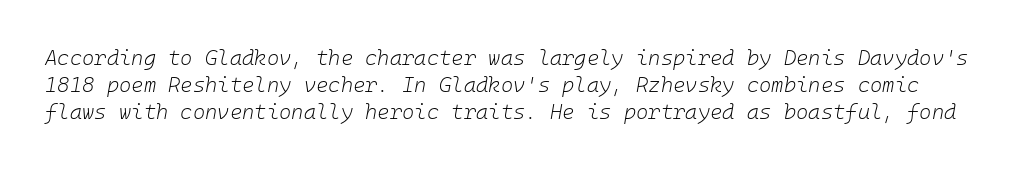
Q: Is the text bold? A: No.
Q: Is the text italic (slanted)? A: Yes, it leans right by about 10 degrees.
Q: Is the text underlined? A: No.
Q: Is the spacing between letters normal or unusually wide? A: Normal.
Q: Is the spacing between lines tight, normal or loose? A: Normal.
